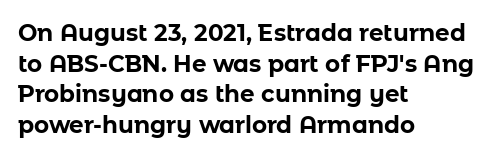
{"italic": "no", "bold": "yes", "underline": "no", "align": "left", "line_spacing": "normal", "line_spacing_ratio": 1.33, "letter_spacing": "normal", "letter_spacing_em": 0.0, "glyph_px": 23}
